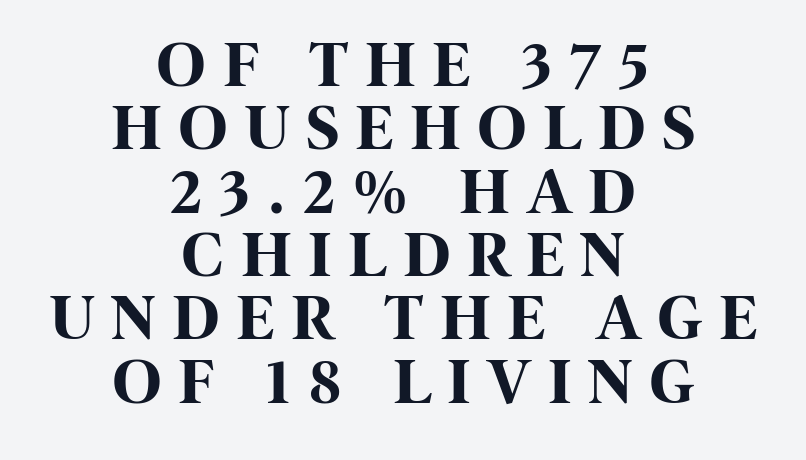
{"serif": "no", "italic": "no", "bold": "yes", "weight": "bold", "width": "condensed", "stroke_contrast": "high", "x_height": "large", "monospaced": "no", "underline": "no", "align": "center", "line_spacing": "tight", "line_spacing_ratio": 0.96, "letter_spacing": "wide", "letter_spacing_em": 0.28, "glyph_px": 66}
